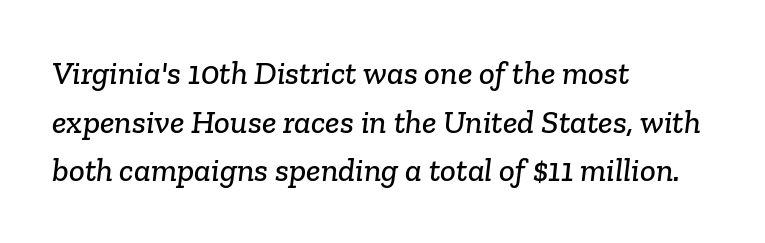
Q: Is the typeface a serif or a sans-serif typeface? A: Serif.
Q: Is the text underlined? A: No.
Q: How is the paragraph aligned? A: Left-aligned.
Q: Is the spacing between letters normal or unusually wide? A: Normal.
Q: Is the spacing between lines tight, normal or loose? A: Normal.
Q: Width (condensed, normal, or wide)? A: Normal.
Q: Stroke contrast? A: Low.
Q: x-height? A: Medium.
Q: Monospaced? A: No.
